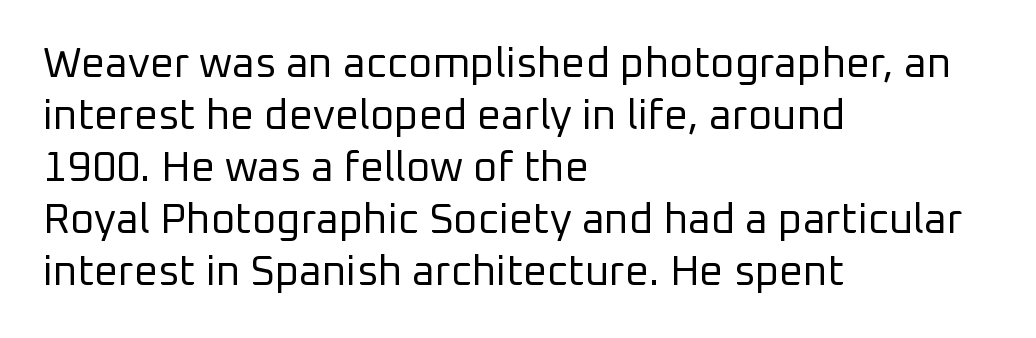
Q: Is the text bold? A: No.
Q: Is the text italic (slanted)? A: No, it is upright.
Q: Is the typeface a serif or a sans-serif typeface? A: Sans-serif.
Q: Is the text underlined? A: No.
Q: How is the paragraph aligned? A: Left-aligned.
Q: Is the spacing between letters normal or unusually wide? A: Normal.
Q: Width (condensed, normal, or wide)? A: Normal.
Q: Stroke contrast? A: Low.
Q: x-height? A: Medium.
Q: Monospaced? A: No.
